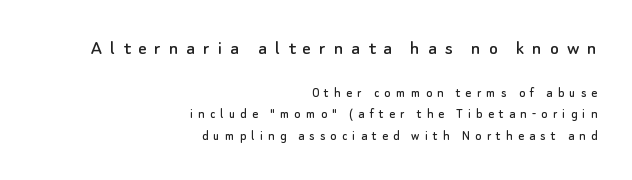
The image shows 21 px text type, upright; set right-aligned, normal line spacing (1.53x), unusually wide letter spacing (+0.38 em), not underlined; the first (top) block is 1.5x larger.
